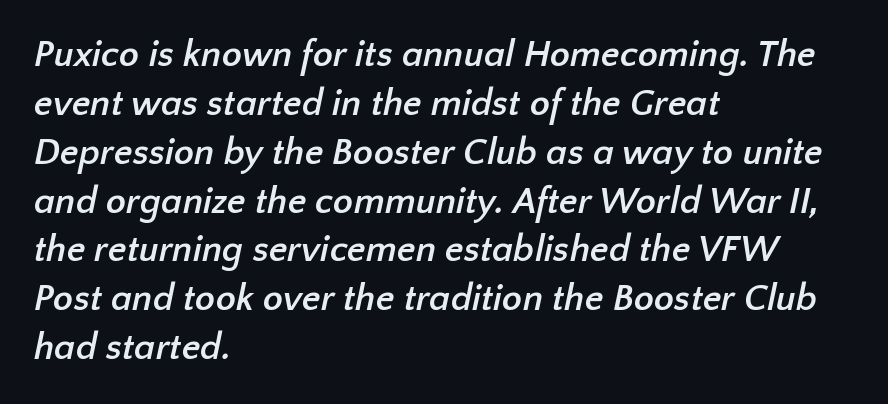
The image shows 37 px semibold sans-serif type; set left-aligned, normal line spacing (1.32x), normal letter spacing, not underlined; low stroke contrast and a medium x-height.
